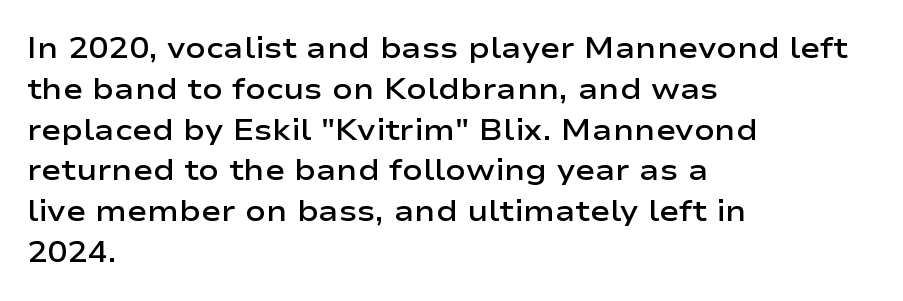
{"serif": "no", "italic": "no", "bold": "semi", "weight": "semibold", "width": "wide", "stroke_contrast": "low", "x_height": "medium", "monospaced": "no", "underline": "no", "align": "left", "line_spacing": "normal", "line_spacing_ratio": 1.36, "letter_spacing": "normal", "letter_spacing_em": 0.0, "glyph_px": 30}
